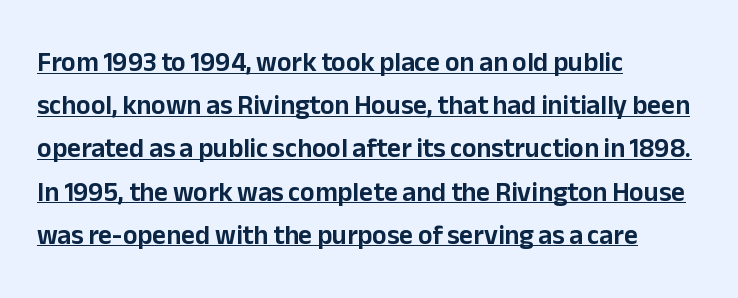
Interline gaps are of average width in this sample. Students, note that the glyphs here touch the page at normal intervals. Does the copy run flush right? No — it runs flush left. Posture: vertical. Descenders here cross a horizontal rule under the line.
